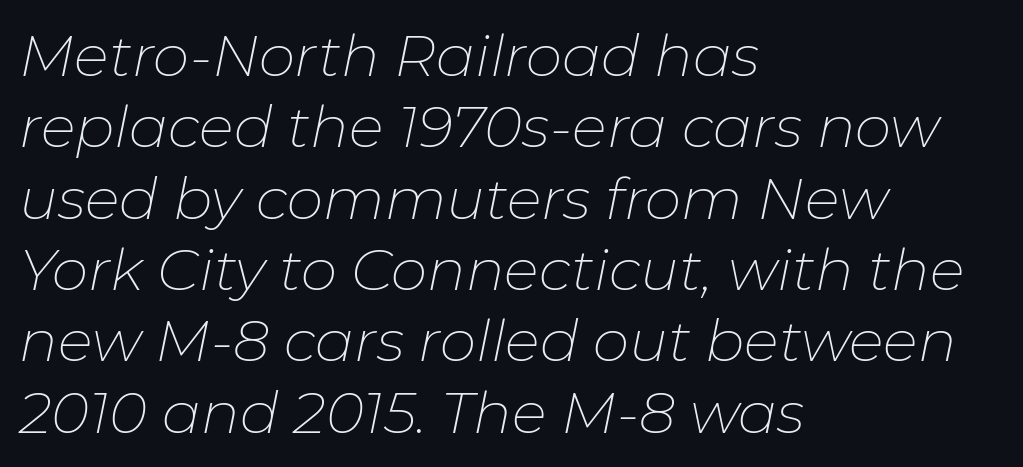
{"italic": "yes", "lean": "right", "slant_degrees": 11, "bold": "no", "weight": "thin", "width": "normal", "stroke_contrast": "low", "x_height": "medium", "monospaced": "no", "underline": "no", "align": "left", "line_spacing_ratio": 1.23, "letter_spacing": "normal", "letter_spacing_em": 0.0, "glyph_px": 58}
